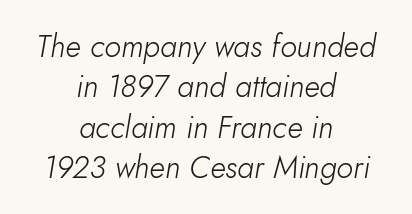
Q: Is the text bold? A: No.
Q: Is the text italic (slanted)? A: Yes, it leans right by about 10 degrees.
Q: Is the text underlined? A: No.
Q: How is the paragraph aligned? A: Centered.
Q: Is the spacing between letters normal or unusually wide? A: Normal.
Q: Is the spacing between lines tight, normal or loose? A: Normal.
Q: Width (condensed, normal, or wide)? A: Normal.
Q: Stroke contrast? A: Low.
Q: x-height? A: Small.
Q: Monospaced? A: No.
